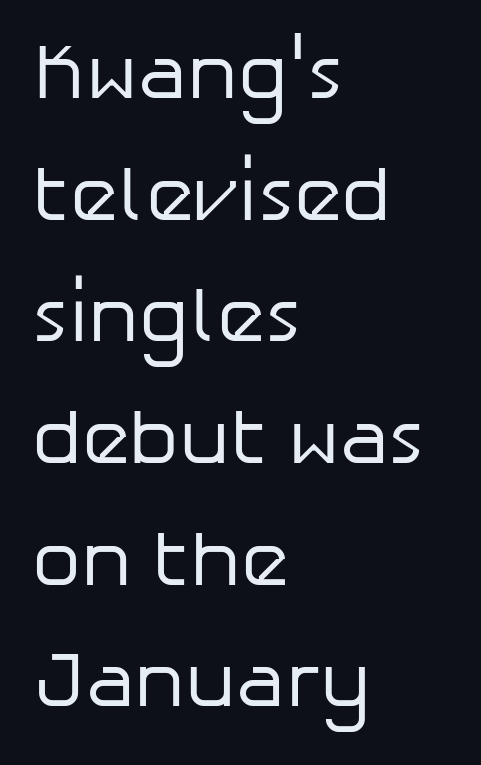
{"serif": "no", "italic": "no", "bold": "no", "weight": "regular", "width": "normal", "stroke_contrast": "low", "x_height": "medium", "monospaced": "no", "underline": "no", "align": "left", "line_spacing": "normal", "line_spacing_ratio": 1.56, "letter_spacing": "normal", "letter_spacing_em": 0.0, "glyph_px": 78}
